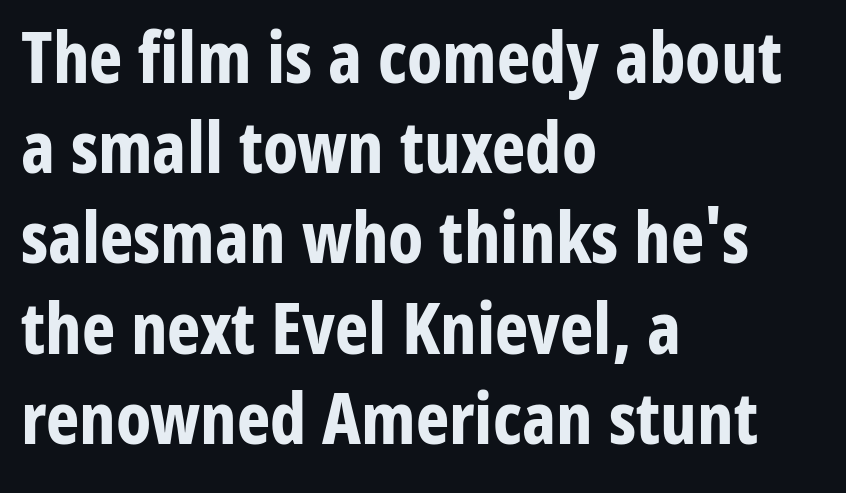
{"serif": "no", "italic": "no", "bold": "yes", "weight": "bold", "width": "condensed", "stroke_contrast": "low", "x_height": "medium", "monospaced": "no", "underline": "no", "align": "left", "line_spacing": "normal", "line_spacing_ratio": 1.27, "letter_spacing": "normal", "letter_spacing_em": 0.0, "glyph_px": 71}
